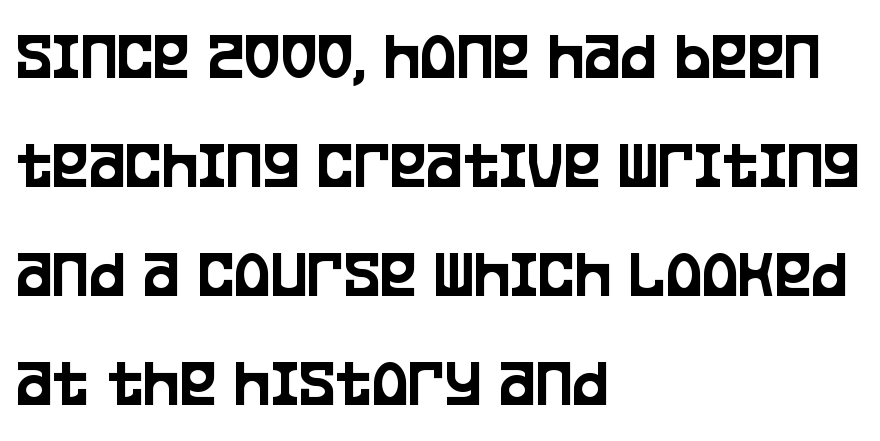
Q: Is the text italic (slanted)? A: No, it is upright.
Q: Is the typeface a serif or a sans-serif typeface? A: Sans-serif.
Q: Is the text underlined? A: No.
Q: How is the paragraph aligned? A: Left-aligned.
Q: Is the spacing between letters normal or unusually wide? A: Normal.
Q: Is the spacing between lines tight, normal or loose? A: Normal.
Q: Width (condensed, normal, or wide)? A: Condensed.
Q: Stroke contrast? A: Low.
Q: x-height? A: Large.
Q: Monospaced? A: No.
